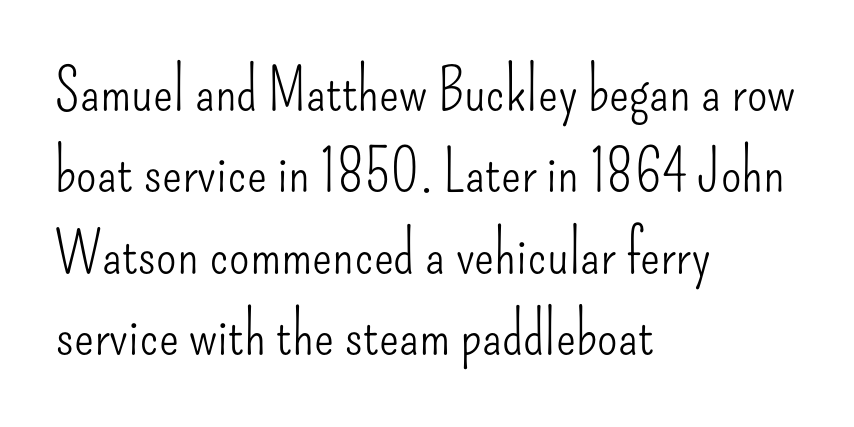
Q: Is the text bold? A: No.
Q: Is the text italic (slanted)? A: No, it is upright.
Q: Is the typeface a serif or a sans-serif typeface? A: Sans-serif.
Q: Is the text underlined? A: No.
Q: How is the paragraph aligned? A: Left-aligned.
Q: Is the spacing between letters normal or unusually wide? A: Normal.
Q: Is the spacing between lines tight, normal or loose? A: Normal.
Q: Width (condensed, normal, or wide)? A: Condensed.
Q: Stroke contrast? A: Low.
Q: x-height? A: Small.
Q: Monospaced? A: No.
